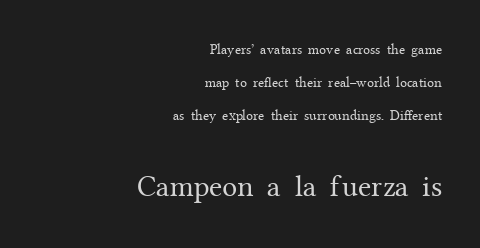
The image shows 30 px regular-weight serif type, upright; set right-aligned, loose line spacing (2.37x), normal letter spacing, not underlined; the second (bottom) block is 2.14x larger; medium stroke contrast and a medium x-height.
